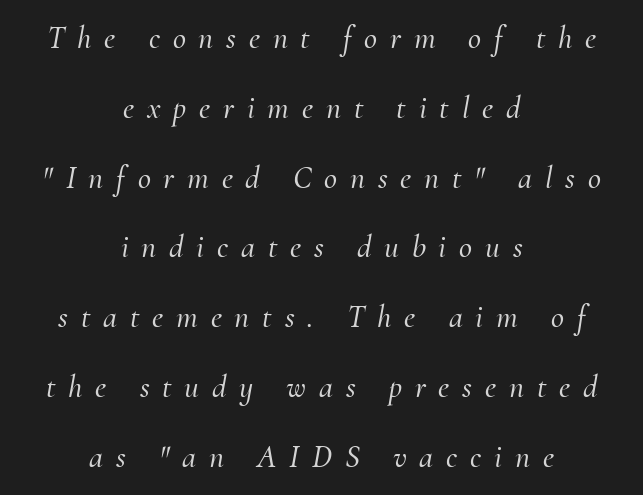
The image shows 32 px serif type, italic (leaning right); set centered, loose line spacing (2.18x), unusually wide letter spacing (+0.4 em), not underlined; medium stroke contrast and a small x-height.
